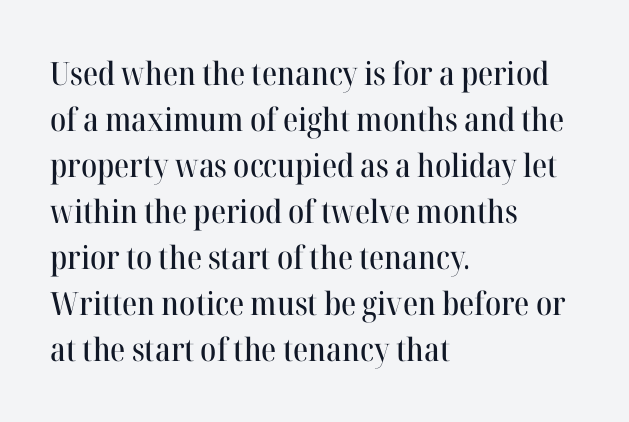
{"serif": "yes", "italic": "no", "width": "normal", "stroke_contrast": "high", "x_height": "medium", "monospaced": "no", "underline": "no", "align": "left", "line_spacing": "normal", "line_spacing_ratio": 1.44, "letter_spacing": "normal", "letter_spacing_em": 0.0, "glyph_px": 32}
